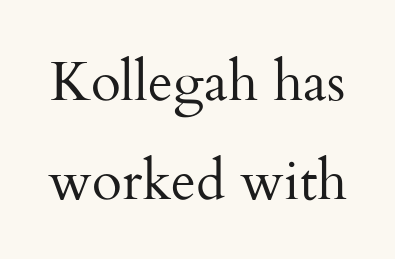
The image shows 55 px regular-weight serif type, upright; set line spacing 1.8x, normal letter spacing, not underlined; medium stroke contrast and a small x-height.
